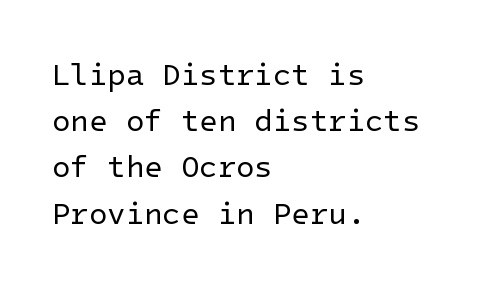
The image shows 30 px regular-weight sans-serif type, upright; set left-aligned, normal line spacing (1.54x), normal letter spacing, not underlined; low stroke contrast and a medium x-height.
